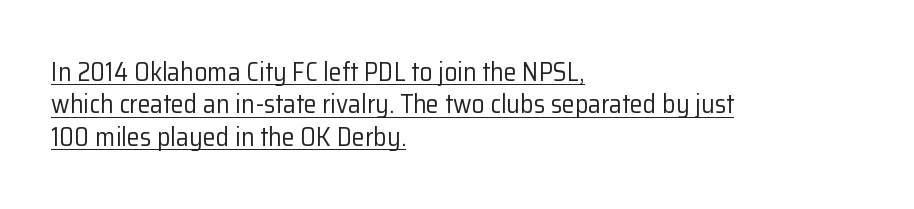
{"italic": "no", "bold": "no", "underline": "yes", "align": "left", "line_spacing": "normal", "line_spacing_ratio": 1.25, "letter_spacing": "normal", "letter_spacing_em": 0.0, "glyph_px": 26}
